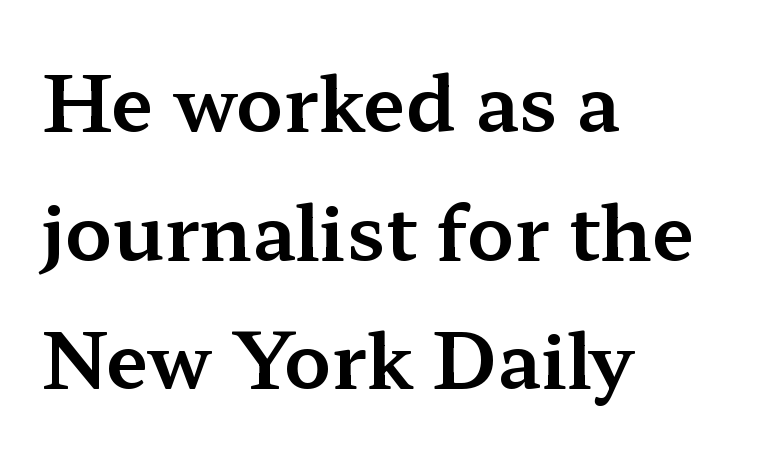
Q: Is the text italic (slanted)? A: No, it is upright.
Q: Is the typeface a serif or a sans-serif typeface? A: Serif.
Q: Is the text underlined? A: No.
Q: How is the paragraph aligned? A: Left-aligned.
Q: Is the spacing between letters normal or unusually wide? A: Normal.
Q: Is the spacing between lines tight, normal or loose? A: Normal.
Q: Width (condensed, normal, or wide)? A: Wide.
Q: Stroke contrast? A: Medium.
Q: x-height? A: Medium.
Q: Monospaced? A: No.
